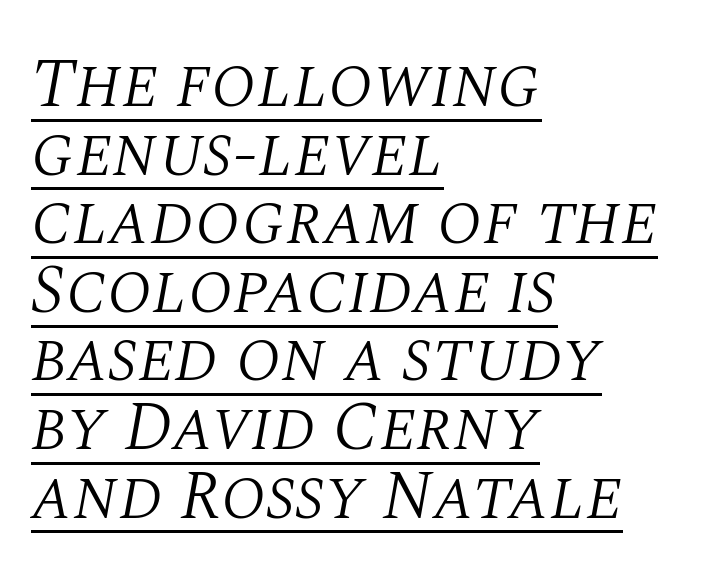
{"serif": "yes", "italic": "yes", "lean": "right", "slant_degrees": 10, "bold": "no", "weight": "light", "width": "normal", "stroke_contrast": "medium", "x_height": "large", "monospaced": "no", "underline": "yes", "align": "left", "line_spacing": "tight", "line_spacing_ratio": 0.98, "letter_spacing": "normal", "letter_spacing_em": 0.0, "glyph_px": 70}
